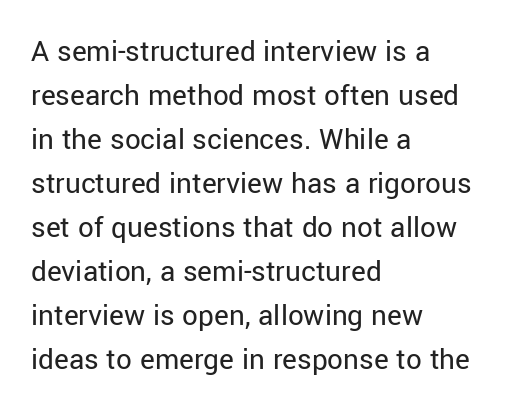
Q: Is the text bold? A: No.
Q: Is the text italic (slanted)? A: No, it is upright.
Q: Is the typeface a serif or a sans-serif typeface? A: Sans-serif.
Q: Is the text underlined? A: No.
Q: How is the paragraph aligned? A: Left-aligned.
Q: Is the spacing between letters normal or unusually wide? A: Normal.
Q: Is the spacing between lines tight, normal or loose? A: Normal.
Q: Width (condensed, normal, or wide)? A: Normal.
Q: Stroke contrast? A: Low.
Q: x-height? A: Medium.
Q: Monospaced? A: No.
